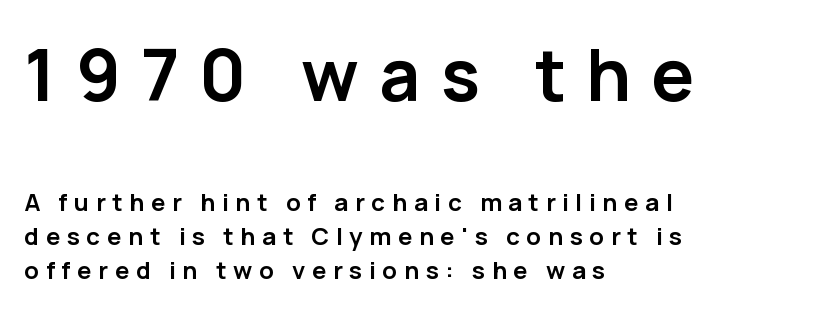
Q: Is the text bold? A: Yes.
Q: Is the text italic (slanted)? A: No, it is upright.
Q: Is the typeface a serif or a sans-serif typeface? A: Sans-serif.
Q: Is the text underlined? A: No.
Q: How is the paragraph aligned? A: Left-aligned.
Q: Is the spacing between letters normal or unusually wide? A: Unusually wide.
Q: Is the spacing between lines tight, normal or loose? A: Normal.
Q: Which block of text is set in a larger size, the first (top) or the second (bottom)? A: The first (top) one.
Q: Width (condensed, normal, or wide)? A: Normal.
Q: Stroke contrast? A: Low.
Q: x-height? A: Medium.
Q: Monospaced? A: No.
